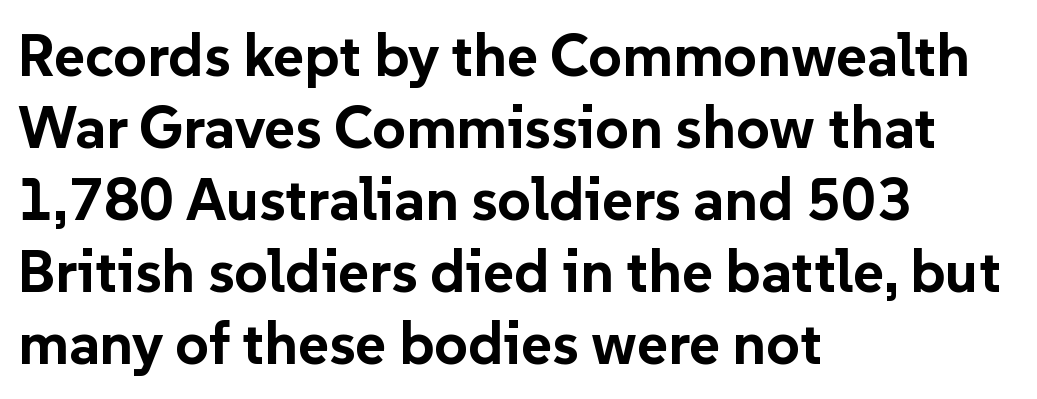
The image shows 59 px bold sans-serif type, upright; set left-aligned, line spacing 1.22x, normal letter spacing, not underlined; low stroke contrast and a medium x-height.
